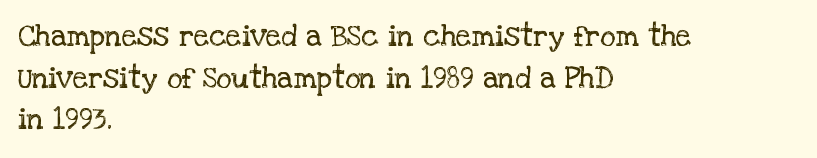
The image shows 30 px regular-weight serif type, upright; set left-aligned, normal line spacing (1.39x), normal letter spacing, not underlined; low stroke contrast and a large x-height.
